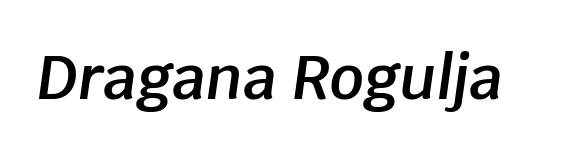
The image shows 60 px semibold type, italic (leaning right); set normal letter spacing, not underlined; low stroke contrast and a large x-height.
